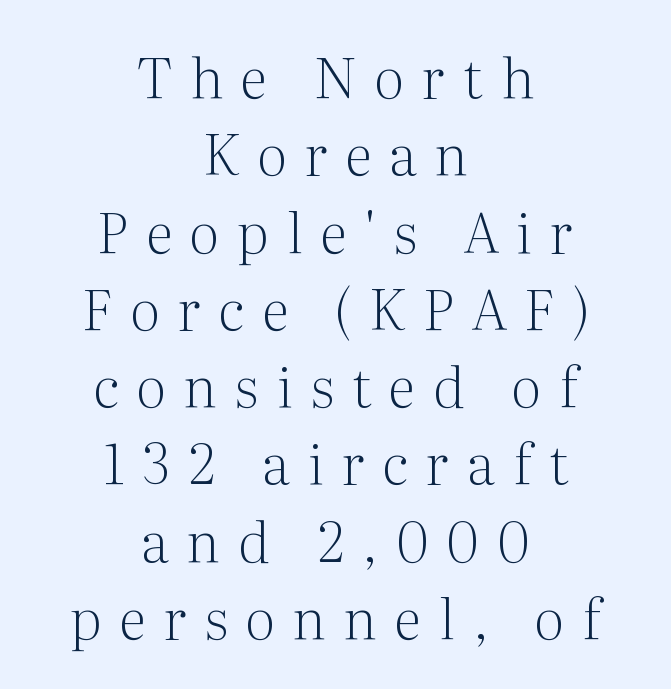
This is not heavy type; no bold has been used. This sample uses a serif face. Characters follow at a spacing far wider than the type designer built in. Any mark beneath the type? The region is blank.
